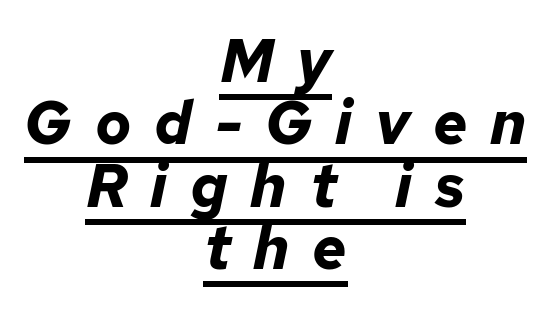
The image shows 60 px bold type, italic (leaning right); set centered, tight line spacing (1.04x), unusually wide letter spacing (+0.38 em), underlined; low stroke contrast and a medium x-height.
